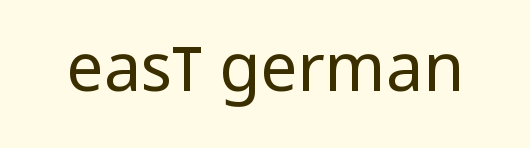
The image shows 66 px regular-weight, condensed sans-serif type, upright; set normal letter spacing, not underlined; low stroke contrast and a large x-height.
